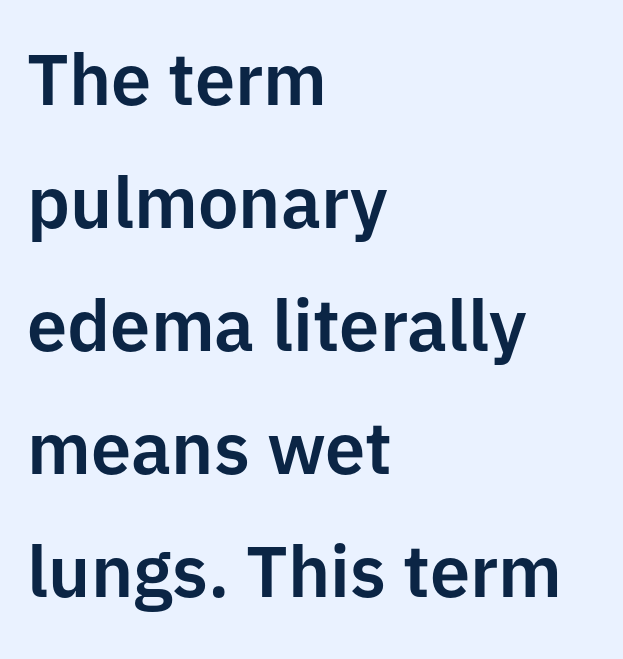
Ascenders rise straight up at ninety degrees. Where is the straight margin? On the left. These lines are rendered in a variable-pitch font. Check where the strokes stop: nothing finishes them off — pure sans. Short note: letters normally spaced.
